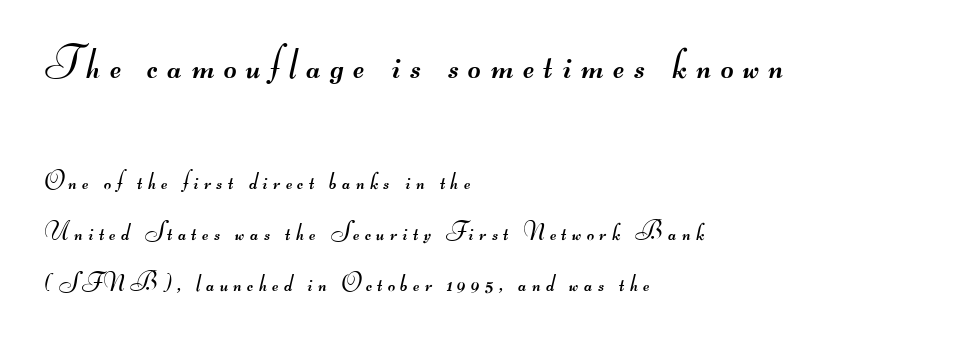
{"serif": "no", "bold": "no", "weight": "regular", "width": "wide", "stroke_contrast": "medium", "monospaced": "no", "underline": "no", "align": "left", "line_spacing": "loose", "line_spacing_ratio": 2.04, "letter_spacing": "wide", "letter_spacing_em": 0.22, "larger_block": "first", "size_ratio": 1.76, "glyph_px": 44}
